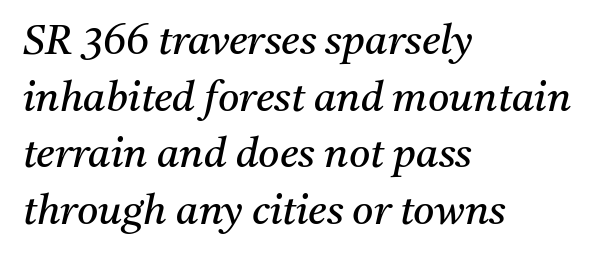
Q: Is the text bold? A: No.
Q: Is the text italic (slanted)? A: Yes, it leans right by about 11 degrees.
Q: Is the typeface a serif or a sans-serif typeface? A: Serif.
Q: Is the text underlined? A: No.
Q: How is the paragraph aligned? A: Left-aligned.
Q: Is the spacing between letters normal or unusually wide? A: Normal.
Q: Is the spacing between lines tight, normal or loose? A: Normal.
Q: Width (condensed, normal, or wide)? A: Normal.
Q: Stroke contrast? A: Medium.
Q: x-height? A: Medium.
Q: Monospaced? A: No.
